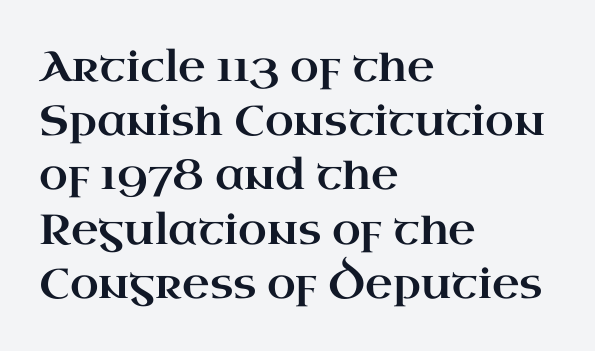
Inter-character spacing is left at the font's built-in metrics. Note the varied advance widths — an 'i' is clearly narrower than an 'm'. A typesetter would label this face a serif. Check under the words: just untouched page.
